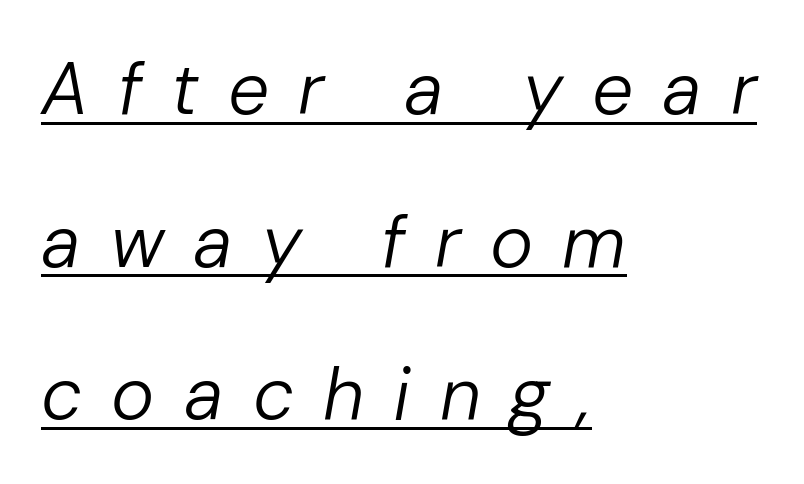
The specimen includes a rule beneath the text block's lines. Look at the tracking — it's clearly loosened, letters drifting apart. The rendering applies a slant to the glyphs. Every row of glyphs begins at an identical x-position on the left. How would I describe the line gaps? Wide and relaxed.
